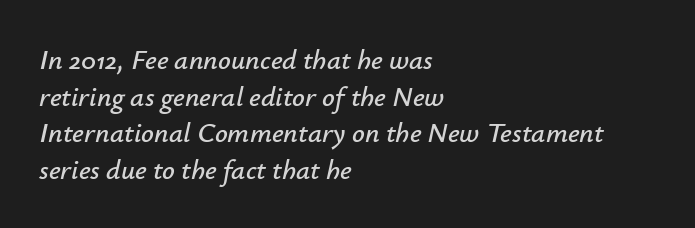
The image shows 28 px text type, italic (leaning right); set left-aligned, normal line spacing (1.31x), normal letter spacing, not underlined; low stroke contrast and a small x-height.
